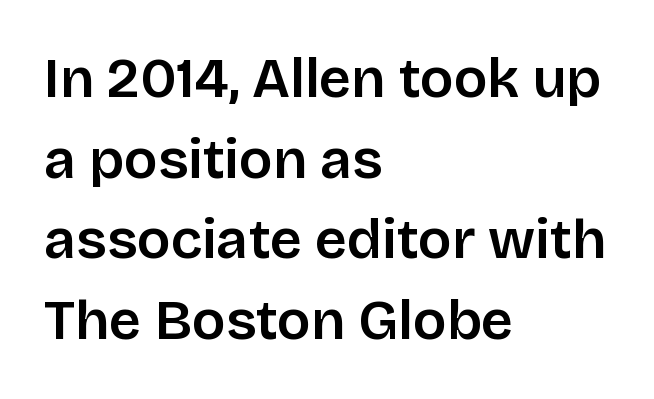
{"serif": "no", "italic": "no", "width": "normal", "stroke_contrast": "low", "x_height": "large", "monospaced": "no", "underline": "no", "align": "left", "line_spacing": "normal", "line_spacing_ratio": 1.44, "letter_spacing": "normal", "letter_spacing_em": 0.0, "glyph_px": 56}
